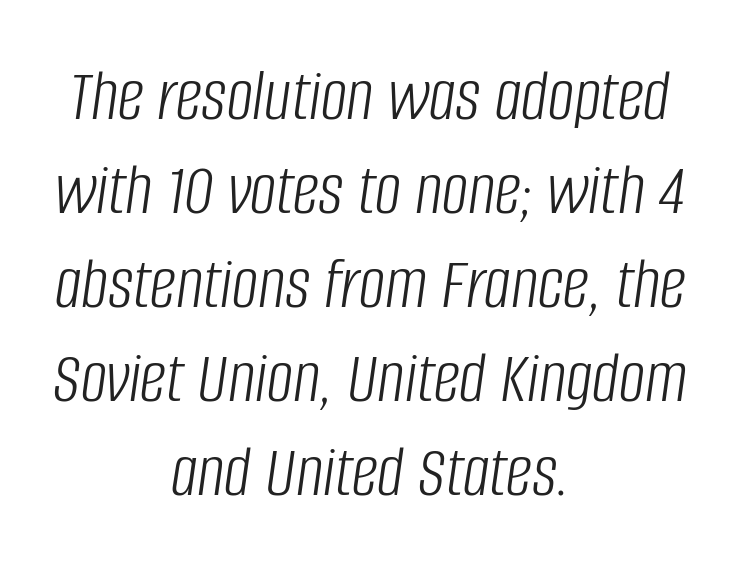
Q: Is the text bold? A: No.
Q: Is the text italic (slanted)? A: Yes, it leans right by about 8 degrees.
Q: Is the text underlined? A: No.
Q: How is the paragraph aligned? A: Centered.
Q: Is the spacing between letters normal or unusually wide? A: Normal.
Q: Is the spacing between lines tight, normal or loose? A: Normal.
Q: Width (condensed, normal, or wide)? A: Condensed.
Q: Stroke contrast? A: Low.
Q: x-height? A: Large.
Q: Monospaced? A: No.
